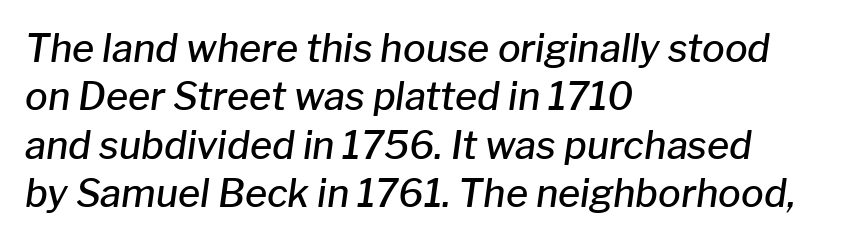
Notice how the passage keeps a crisp vertical edge on the left only. What stands out about the letter spacing? Nothing — it is the standard amount. Regarding leading, the lines here are spaced in the standard way. Every letter is mildly thick-stroked: semibold rather than bold.
